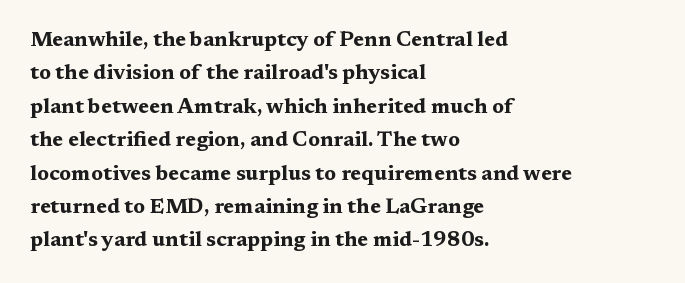
The image shows 21 px bold type, upright; set left-aligned, normal line spacing (1.59x), normal letter spacing, not underlined.
